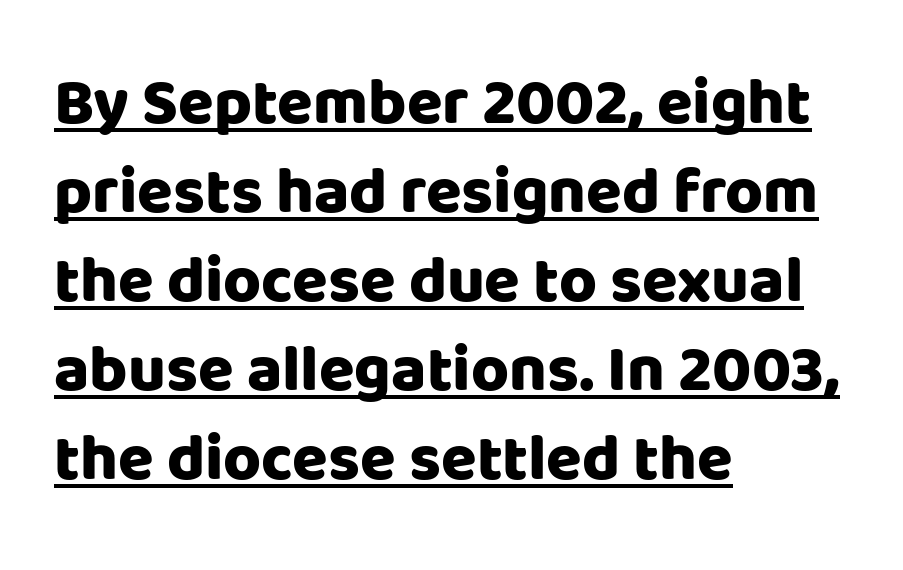
Q: Is the text bold? A: Yes.
Q: Is the text italic (slanted)? A: No, it is upright.
Q: Is the typeface a serif or a sans-serif typeface? A: Sans-serif.
Q: Is the text underlined? A: Yes.
Q: How is the paragraph aligned? A: Left-aligned.
Q: Is the spacing between letters normal or unusually wide? A: Normal.
Q: Is the spacing between lines tight, normal or loose? A: Normal.
Q: Width (condensed, normal, or wide)? A: Normal.
Q: Stroke contrast? A: Low.
Q: x-height? A: Large.
Q: Monospaced? A: No.
